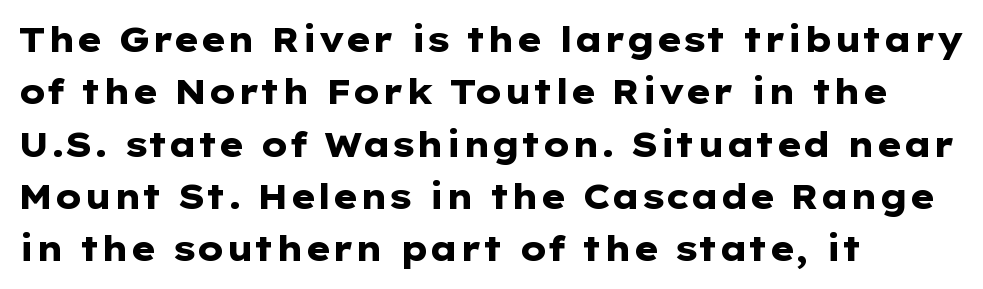
Q: Is the text bold? A: Yes.
Q: Is the text italic (slanted)? A: No, it is upright.
Q: Is the typeface a serif or a sans-serif typeface? A: Sans-serif.
Q: Is the text underlined? A: No.
Q: How is the paragraph aligned? A: Left-aligned.
Q: Is the spacing between letters normal or unusually wide? A: Normal.
Q: Is the spacing between lines tight, normal or loose? A: Normal.
Q: Width (condensed, normal, or wide)? A: Wide.
Q: Stroke contrast? A: Low.
Q: x-height? A: Medium.
Q: Monospaced? A: No.
